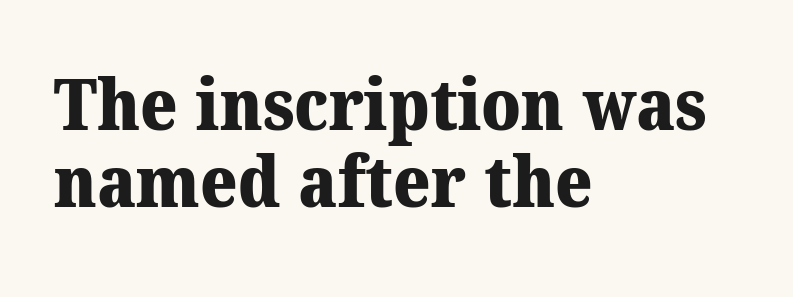
Notice how the passage keeps a crisp vertical edge on the left only. Tracking here is standard; glyphs follow each other at the usual distance. This sample uses a serif face. The leading is snug, giving the passage a crowded texture. A bare baseline throughout the passage. Each letter keeps its own natural width here, so spacing adapts to shape.
